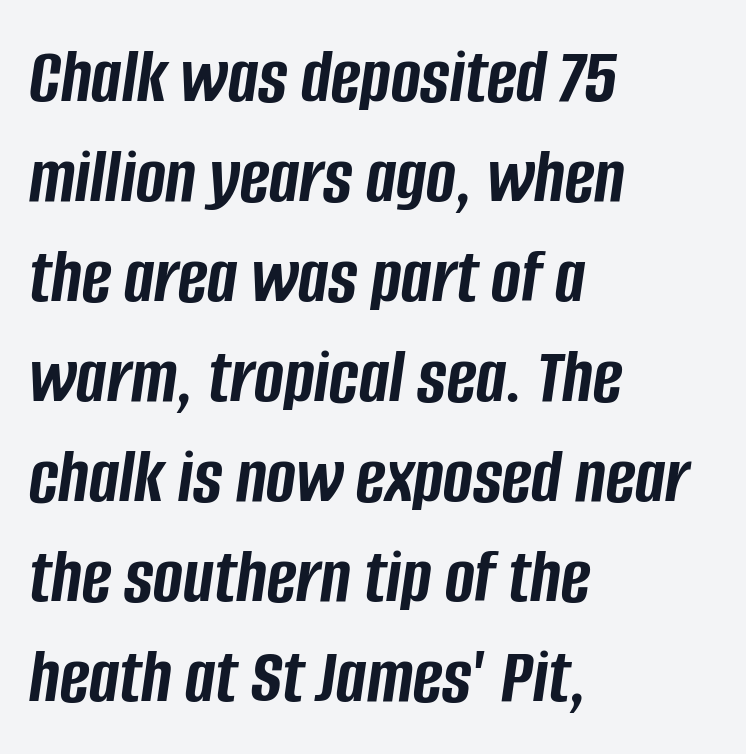
The image shows 80 px semibold, condensed type, italic (leaning right); set left-aligned, normal line spacing (1.25x), normal letter spacing, not underlined; low stroke contrast and a large x-height.
